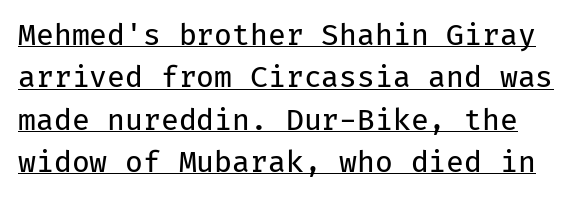
The letterforms sit shoulder to shoulder at normal distance. Beneath each row of characters lies a ruled line. This sample has the even, mechanical cadence of fixed-width lettering. Are there feet on the stems? There aren't — it's a sans.
